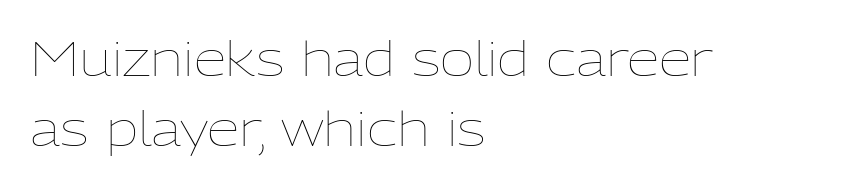
{"italic": "no", "bold": "no", "weight": "thin", "width": "normal", "stroke_contrast": "low", "x_height": "medium", "monospaced": "no", "underline": "no", "align": "left", "line_spacing": "normal", "line_spacing_ratio": 1.48, "letter_spacing": "normal", "letter_spacing_em": 0.0, "glyph_px": 47}
